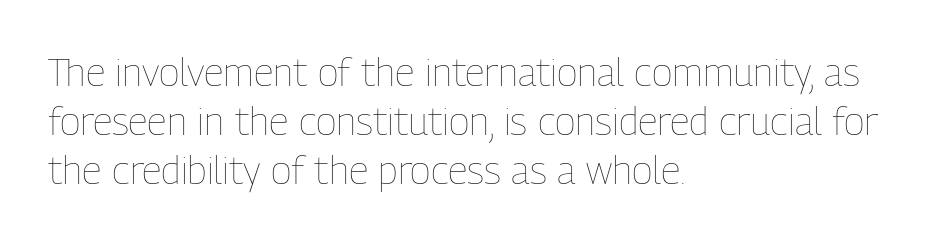
Plain, unruled lines of type. Words appear dense and cohesive because spacing is normal. Do the characters align in a grid? No, the font is proportional. Notice how the stems are strictly vertical — no italics here. A student would call this left alignment; a typographer would say flush left, rag right.
